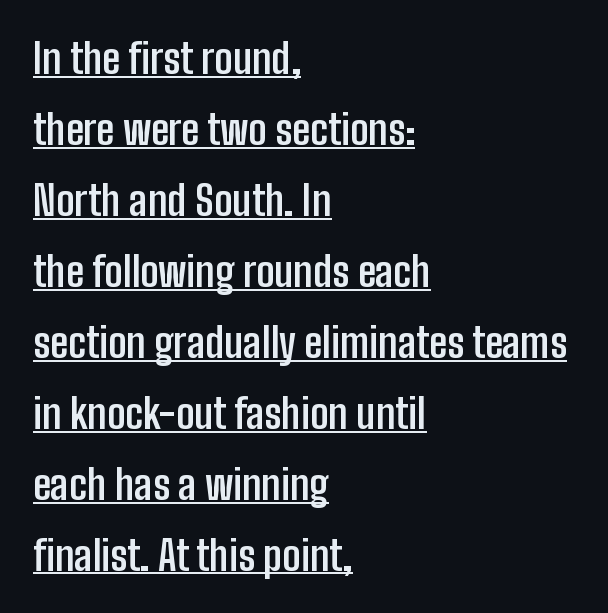
Underlined type. I'd describe the lettering as bold — thick and assertive. Leftover space on each line is placed entirely after the last word. Spacing between characters is what you'd get straight out of the box. It's the straight-up-and-down kind of type.
